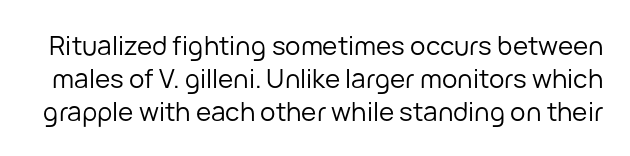
Weight: in the light-to-regular range. A typesetter would mark this as roman, not italic. Default kerning and tracking; the words read as compact shapes. A clean baseline with only descenders dipping below it. Vertically, the passage feels balanced, rows spaced as you'd expect.
